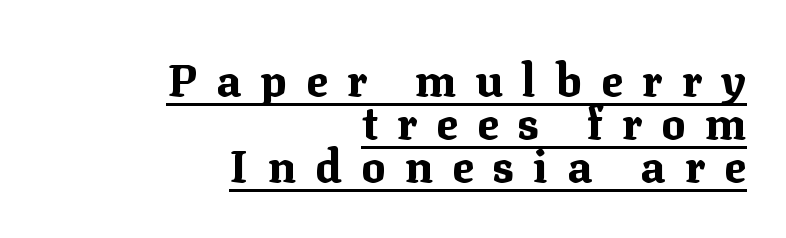
{"serif": "yes", "italic": "no", "bold": "yes", "weight": "bold", "width": "normal", "stroke_contrast": "medium", "x_height": "medium", "monospaced": "no", "underline": "yes", "align": "right", "line_spacing": "tight", "line_spacing_ratio": 0.96, "letter_spacing": "wide", "letter_spacing_em": 0.43, "glyph_px": 45}
